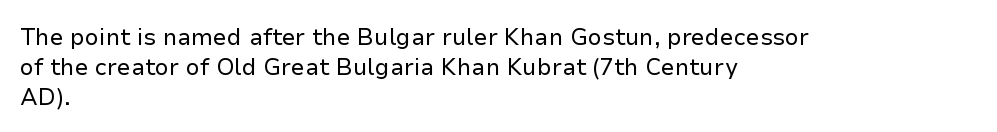
{"italic": "no", "bold": "no", "underline": "no", "align": "left", "line_spacing": "normal", "line_spacing_ratio": 1.3, "letter_spacing": "normal", "letter_spacing_em": 0.0, "glyph_px": 23}
